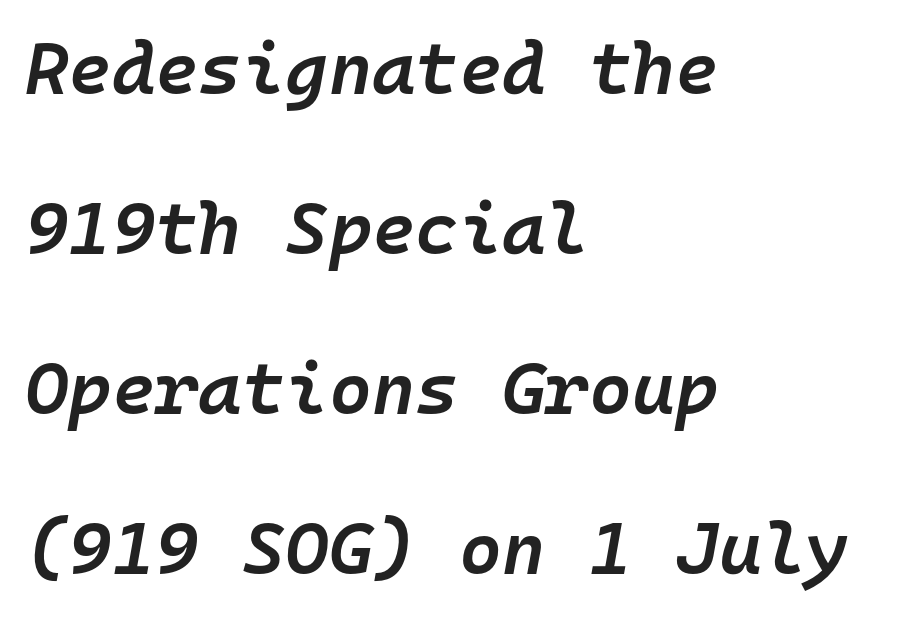
The image shows 74 px semibold type, italic (leaning right), monospaced; set left-aligned, loose line spacing (2.16x), normal letter spacing, not underlined; low stroke contrast and a medium x-height.
